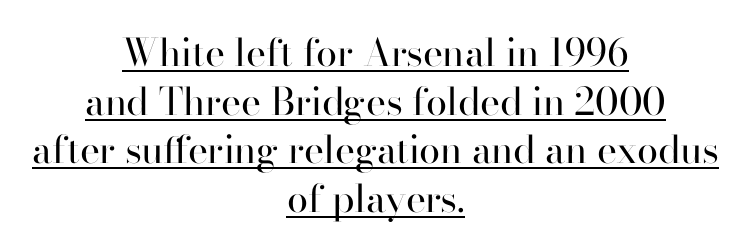
Q: Is the text bold? A: No.
Q: Is the text italic (slanted)? A: No, it is upright.
Q: Is the typeface a serif or a sans-serif typeface? A: Serif.
Q: Is the text underlined? A: Yes.
Q: How is the paragraph aligned? A: Centered.
Q: Is the spacing between letters normal or unusually wide? A: Normal.
Q: Is the spacing between lines tight, normal or loose? A: Normal.
Q: Width (condensed, normal, or wide)? A: Normal.
Q: Stroke contrast? A: High.
Q: x-height? A: Small.
Q: Monospaced? A: No.
